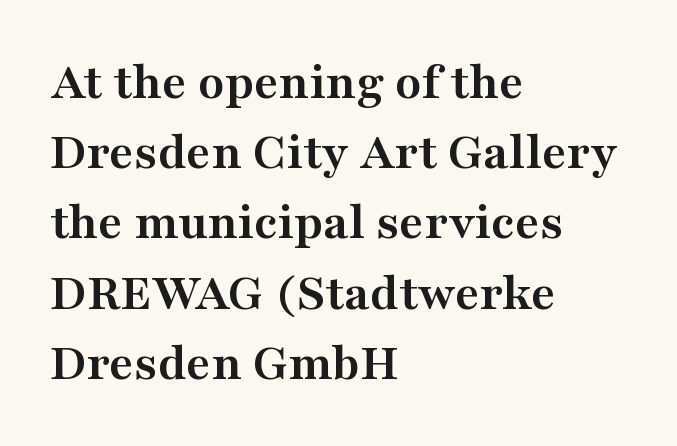
Every character sits straight up, as roman type does. Does extra space separate the letters? No, they use regular spacing. The text was rendered using a seriffed face with decorative stroke endings. This sample is left-justified, so line endings fall wherever the words run out. Rule under the text: the space is simply empty. Do the characters align in a grid? No, the font is proportional.
